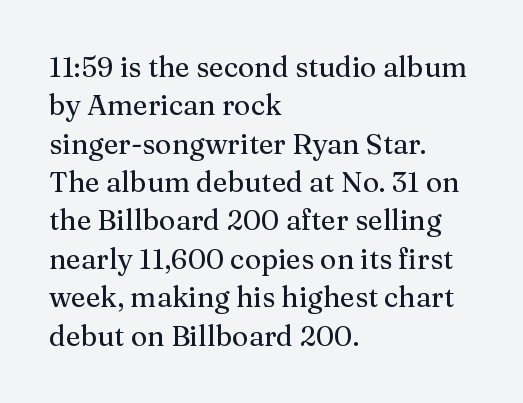
Q: Is the text italic (slanted)? A: No, it is upright.
Q: Is the typeface a serif or a sans-serif typeface? A: Serif.
Q: Is the text underlined? A: No.
Q: How is the paragraph aligned? A: Left-aligned.
Q: Is the spacing between letters normal or unusually wide? A: Normal.
Q: Is the spacing between lines tight, normal or loose? A: Normal.
Q: Width (condensed, normal, or wide)? A: Normal.
Q: Stroke contrast? A: Medium.
Q: x-height? A: Medium.
Q: Monospaced? A: No.
